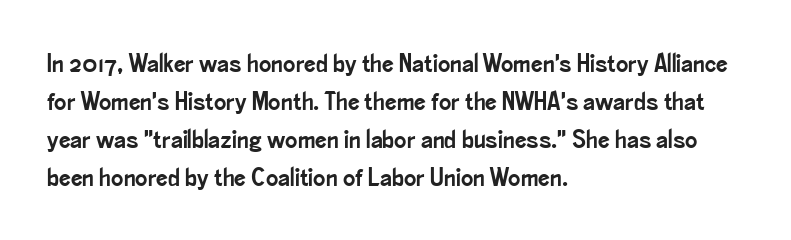
The image shows 26 px text type, upright; set left-aligned, normal line spacing (1.46x), normal letter spacing, not underlined.
